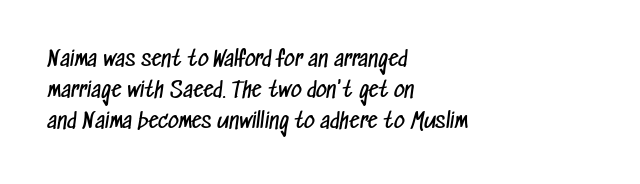
The image shows 21 px text type; set left-aligned, normal line spacing (1.48x), normal letter spacing, not underlined.
